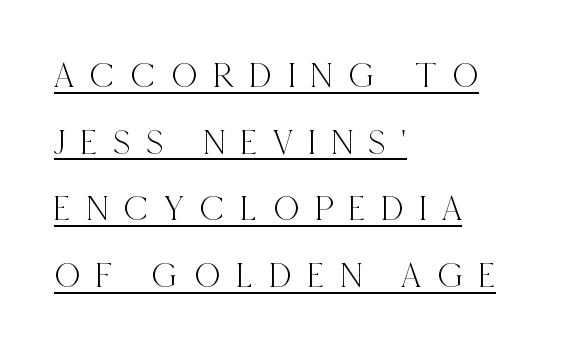
Q: Is the text italic (slanted)? A: No, it is upright.
Q: Is the typeface a serif or a sans-serif typeface? A: Serif.
Q: Is the text underlined? A: Yes.
Q: How is the paragraph aligned? A: Left-aligned.
Q: Is the spacing between letters normal or unusually wide? A: Unusually wide.
Q: Width (condensed, normal, or wide)? A: Condensed.
Q: x-height? A: Large.
Q: Monospaced? A: No.
